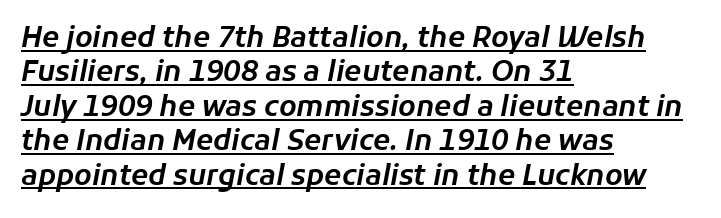
The image shows 28 px text type, italic (leaning right); set left-aligned, line spacing 1.23x, normal letter spacing, underlined; low stroke contrast and a medium x-height.
